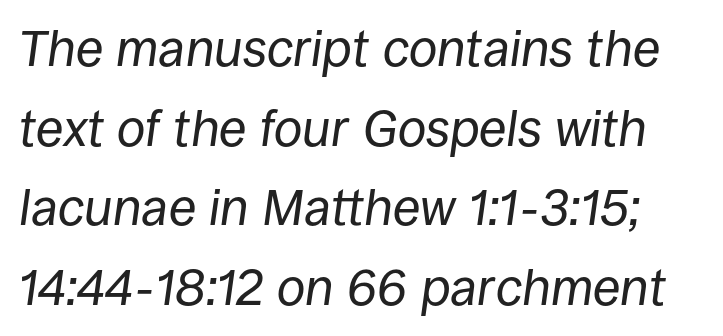
The image shows 51 px regular-weight type, italic (leaning right); set normal line spacing (1.56x), normal letter spacing, not underlined; low stroke contrast and a large x-height.
